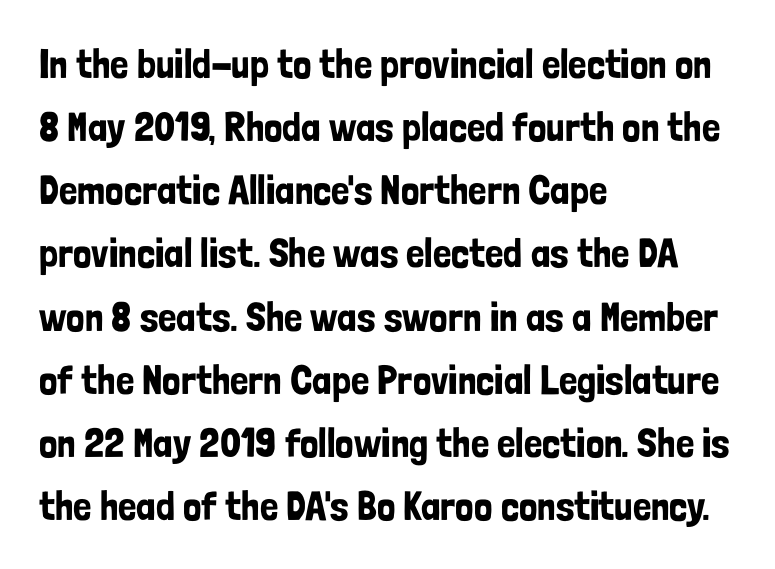
In terms of posture, this sample is upright. The words here are not underlined. Compared with typical paragraphs, the rows here are spaced about the same. Tracking value appears to be zero — textbook default spacing. Compared with a centered layout, this one pins lines to the left instead. Proportional: the letters do not fall into vertical columns.
